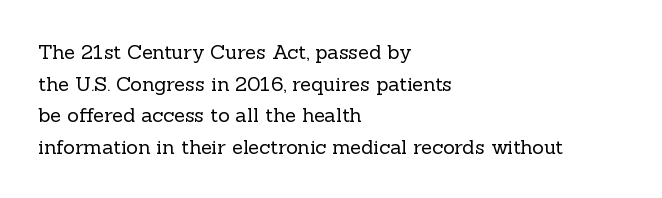
Q: Is the text bold? A: No.
Q: Is the text italic (slanted)? A: No, it is upright.
Q: Is the text underlined? A: No.
Q: How is the paragraph aligned? A: Left-aligned.
Q: Is the spacing between letters normal or unusually wide? A: Normal.
Q: Is the spacing between lines tight, normal or loose? A: Normal.
